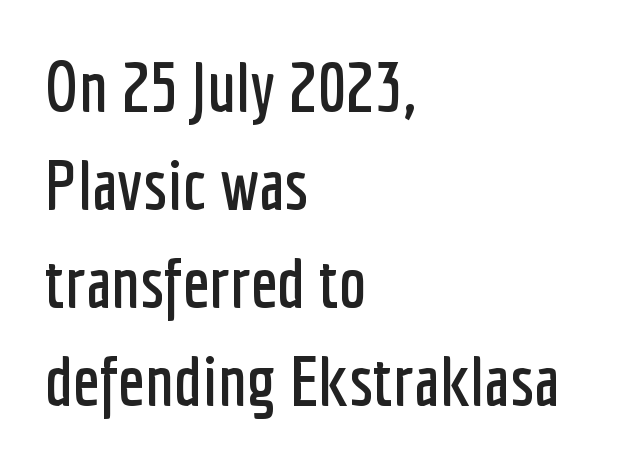
The image shows 70 px condensed sans-serif type, upright; set left-aligned, normal line spacing (1.4x), normal letter spacing, not underlined; low stroke contrast and a medium x-height.
